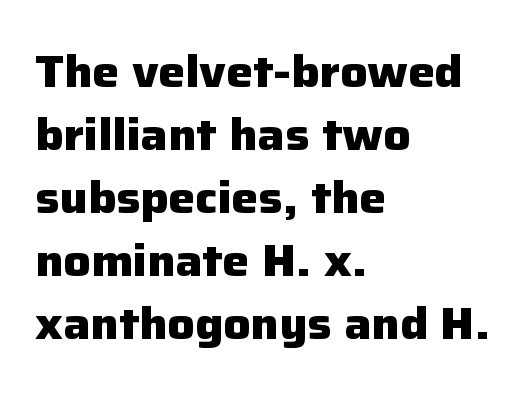
Do the characters align in a grid? No, the font is proportional. A bare baseline throughout the passage. The vertical gap from one line to the next is medium. Does the weight exceed regular? Yes, all the way to bold. Notice how the stems are strictly vertical — no italics here. In terms of letterform style, serifs are entirely absent.
